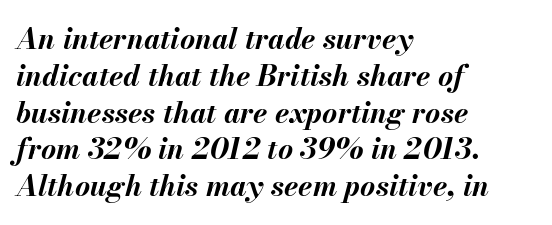
The image shows 29 px bold type, italic (leaning right); set left-aligned, normal line spacing (1.27x), normal letter spacing, not underlined; medium stroke contrast and a small x-height.
